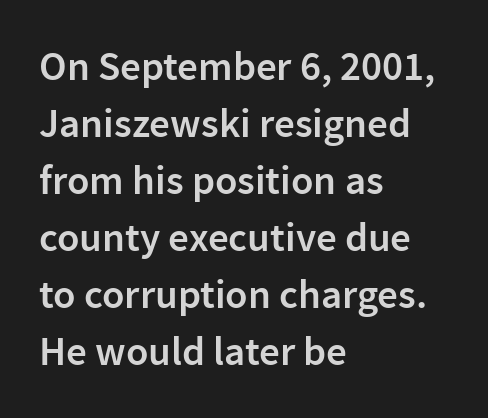
Q: Is the text bold? A: Semi-bold.
Q: Is the text italic (slanted)? A: No, it is upright.
Q: Is the typeface a serif or a sans-serif typeface? A: Sans-serif.
Q: Is the text underlined? A: No.
Q: How is the paragraph aligned? A: Left-aligned.
Q: Is the spacing between letters normal or unusually wide? A: Normal.
Q: Is the spacing between lines tight, normal or loose? A: Normal.
Q: Width (condensed, normal, or wide)? A: Normal.
Q: Stroke contrast? A: Low.
Q: x-height? A: Medium.
Q: Monospaced? A: No.
